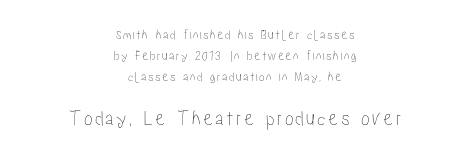
Q: Is the text italic (slanted)? A: No, it is upright.
Q: Is the text underlined? A: No.
Q: How is the paragraph aligned? A: Centered.
Q: Is the spacing between lines tight, normal or loose? A: Normal.
Q: Which block of text is set in a larger size, the first (top) or the second (bottom)? A: The second (bottom) one.
